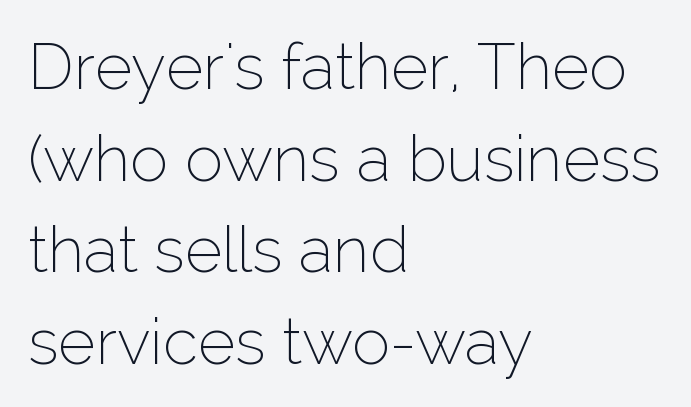
Q: Is the text bold? A: No.
Q: Is the text italic (slanted)? A: No, it is upright.
Q: Is the typeface a serif or a sans-serif typeface? A: Sans-serif.
Q: Is the text underlined? A: No.
Q: How is the paragraph aligned? A: Left-aligned.
Q: Is the spacing between letters normal or unusually wide? A: Normal.
Q: Is the spacing between lines tight, normal or loose? A: Normal.
Q: Width (condensed, normal, or wide)? A: Normal.
Q: Stroke contrast? A: Low.
Q: x-height? A: Medium.
Q: Monospaced? A: No.
